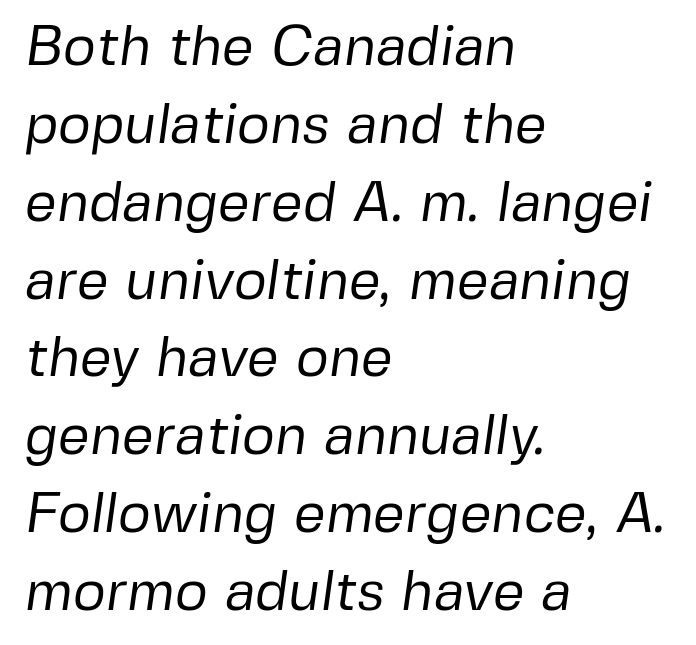
Q: Is the text bold? A: No.
Q: Is the typeface a serif or a sans-serif typeface? A: Sans-serif.
Q: Is the text underlined? A: No.
Q: How is the paragraph aligned? A: Left-aligned.
Q: Is the spacing between letters normal or unusually wide? A: Normal.
Q: Is the spacing between lines tight, normal or loose? A: Normal.
Q: Width (condensed, normal, or wide)? A: Normal.
Q: Stroke contrast? A: Low.
Q: x-height? A: Medium.
Q: Monospaced? A: No.
